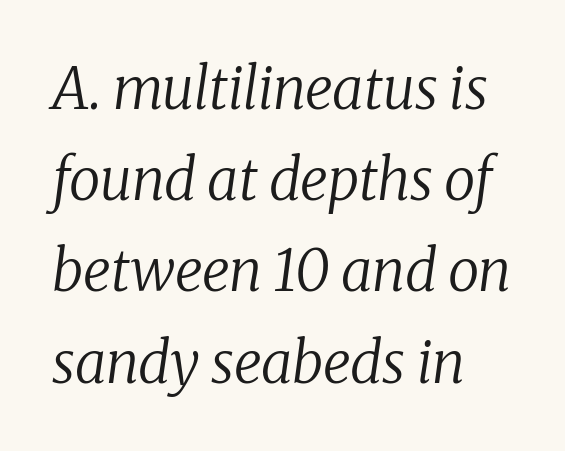
{"serif": "yes", "italic": "yes", "lean": "right", "slant_degrees": 8, "bold": "no", "weight": "regular", "width": "normal", "stroke_contrast": "low", "x_height": "medium", "monospaced": "no", "underline": "no", "align": "left", "line_spacing": "normal", "line_spacing_ratio": 1.6, "letter_spacing": "normal", "letter_spacing_em": 0.0, "glyph_px": 57}
